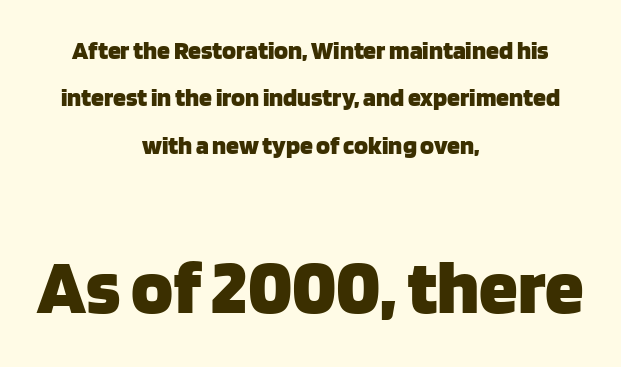
Q: Is the text bold? A: Yes.
Q: Is the text italic (slanted)? A: No, it is upright.
Q: Is the typeface a serif or a sans-serif typeface? A: Sans-serif.
Q: Is the text underlined? A: No.
Q: How is the paragraph aligned? A: Centered.
Q: Is the spacing between letters normal or unusually wide? A: Normal.
Q: Which block of text is set in a larger size, the first (top) or the second (bottom)? A: The second (bottom) one.
Q: Width (condensed, normal, or wide)? A: Normal.
Q: Stroke contrast? A: Low.
Q: x-height? A: Large.
Q: Monospaced? A: No.
